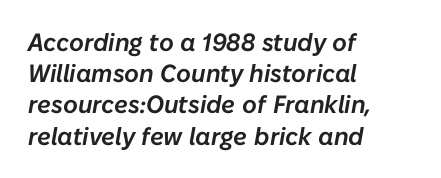
The passage shown is not underscored anywhere. Regular leading. One-word summary of the alignment: left. These lines were composed using italics.
